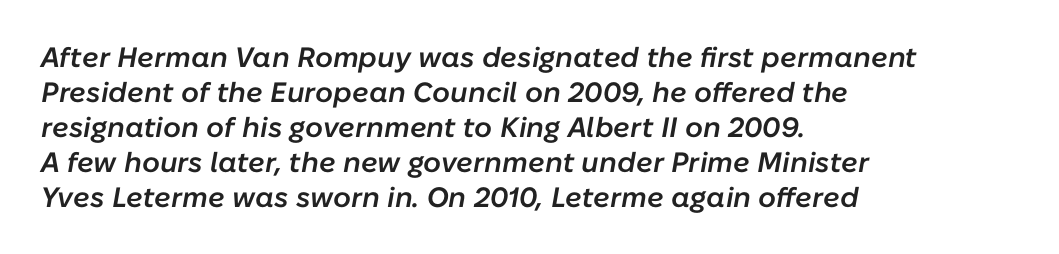
The area under the type is left untouched. The lines are quadded left. The characters look somewhat weighty, a semibold short of true bold. Rows of type keep a routine distance in the vertical direction. These lines are rendered in a variable-pitch font. This is oblique type, the kind used for emphasis or titles.
